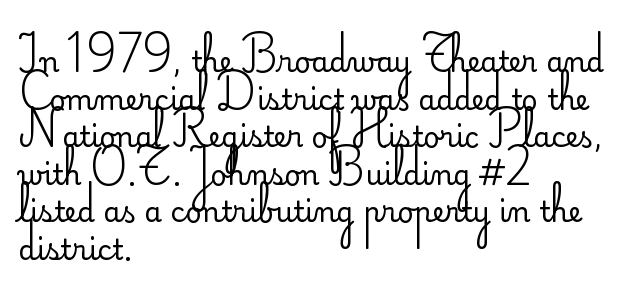
The image shows 28 px regular-weight sans-serif type, upright; set left-aligned, normal line spacing (1.34x), normal letter spacing, not underlined; low stroke contrast and a small x-height.
